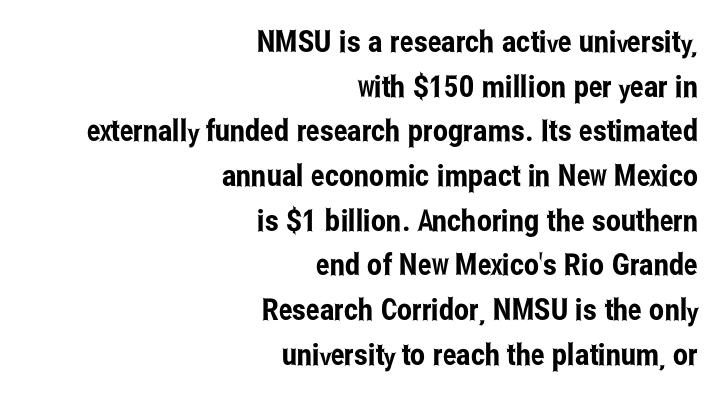
Q: Is the text italic (slanted)? A: No, it is upright.
Q: Is the typeface a serif or a sans-serif typeface? A: Sans-serif.
Q: Is the text underlined? A: No.
Q: How is the paragraph aligned? A: Right-aligned.
Q: Is the spacing between letters normal or unusually wide? A: Normal.
Q: Is the spacing between lines tight, normal or loose? A: Normal.
Q: Width (condensed, normal, or wide)? A: Condensed.
Q: Stroke contrast? A: Low.
Q: x-height? A: Medium.
Q: Monospaced? A: No.
